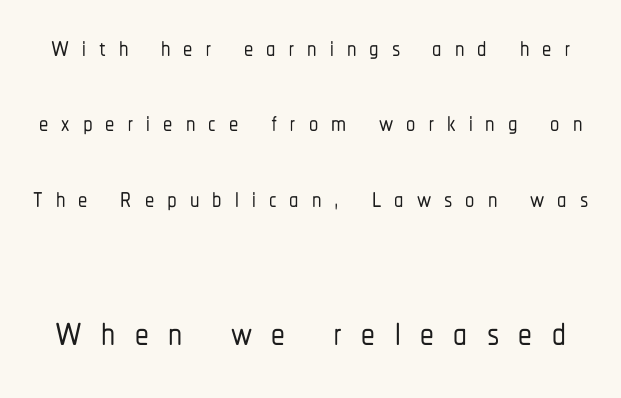
The rendering inserts visible extra space after every character. The letters carry no serifs — their stems end cleanly without finishing strokes. A student would notice the bottom passage is typeset larger than what precedes it. The passage shown is typed in a proportional face where columns would drift. Every character sits straight up, as roman type does. Letters rest on an invisible, unmarked baseline.
